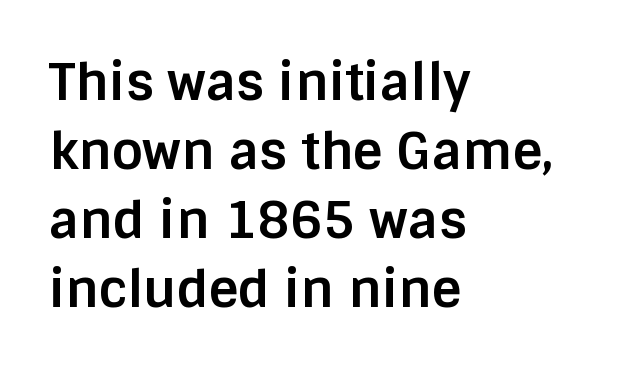
{"serif": "no", "italic": "no", "bold": "yes", "weight": "bold", "width": "normal", "stroke_contrast": "low", "x_height": "large", "monospaced": "no", "underline": "no", "align": "left", "line_spacing": "normal", "line_spacing_ratio": 1.35, "letter_spacing": "normal", "letter_spacing_em": 0.0, "glyph_px": 51}
